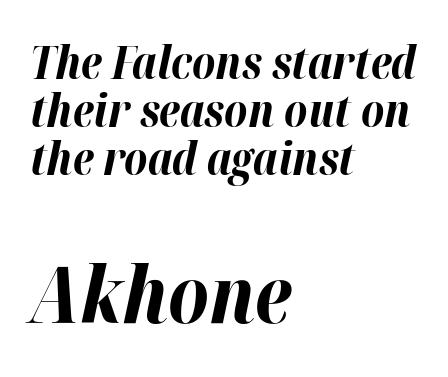
The image shows 79 px bold type, italic (leaning right); set left-aligned, tight line spacing (1.07x), normal letter spacing, not underlined; the second (bottom) block is 1.76x larger; high stroke contrast and a medium x-height.
